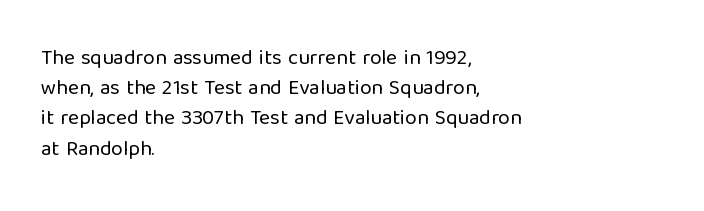
{"italic": "no", "bold": "no", "underline": "no", "align": "left", "line_spacing": "normal", "line_spacing_ratio": 1.44, "letter_spacing": "normal", "letter_spacing_em": 0.0, "glyph_px": 21}
